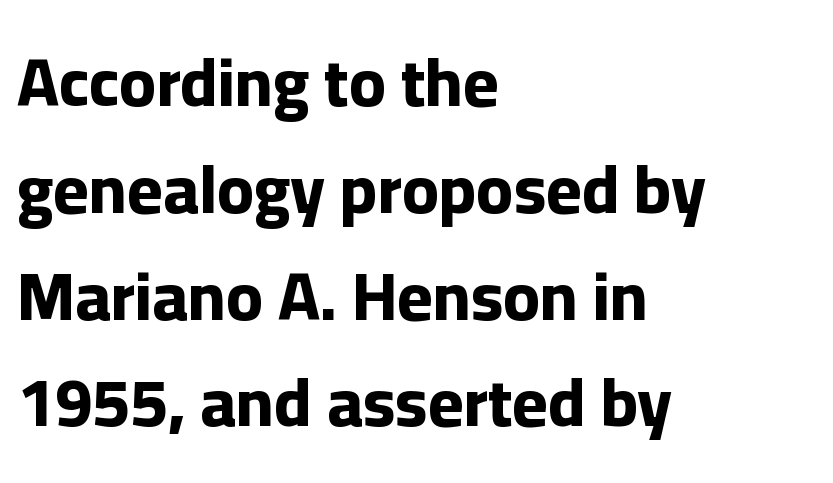
Q: Is the text bold? A: Yes.
Q: Is the text italic (slanted)? A: No, it is upright.
Q: Is the typeface a serif or a sans-serif typeface? A: Sans-serif.
Q: Is the text underlined? A: No.
Q: How is the paragraph aligned? A: Left-aligned.
Q: Is the spacing between letters normal or unusually wide? A: Normal.
Q: Is the spacing between lines tight, normal or loose? A: Normal.
Q: Width (condensed, normal, or wide)? A: Normal.
Q: Stroke contrast? A: Low.
Q: x-height? A: Medium.
Q: Monospaced? A: No.
